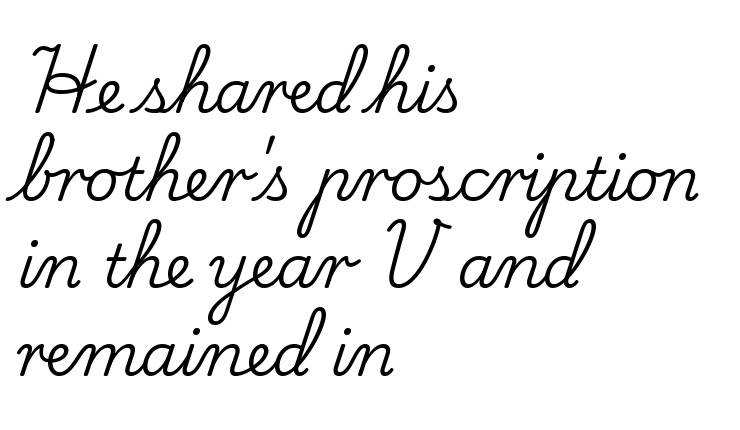
The image shows 60 px serif type; set left-aligned, normal line spacing (1.46x), normal letter spacing, not underlined; low stroke contrast and a small x-height.
